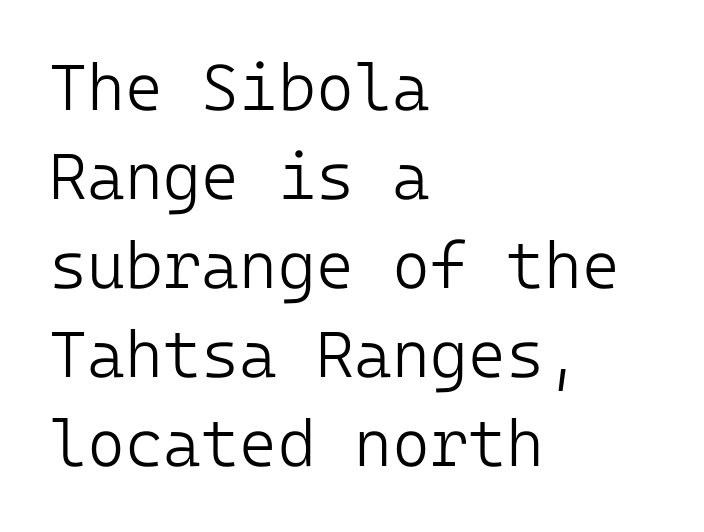
Q: Is the text bold? A: No.
Q: Is the text italic (slanted)? A: No, it is upright.
Q: Is the typeface a serif or a sans-serif typeface? A: Sans-serif.
Q: Is the text underlined? A: No.
Q: How is the paragraph aligned? A: Left-aligned.
Q: Is the spacing between letters normal or unusually wide? A: Normal.
Q: Is the spacing between lines tight, normal or loose? A: Normal.
Q: Width (condensed, normal, or wide)? A: Normal.
Q: Stroke contrast? A: Low.
Q: x-height? A: Medium.
